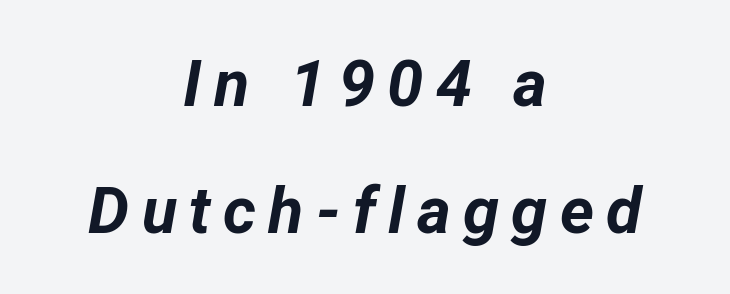
The image shows 65 px bold type, italic (leaning right); set centered, loose line spacing (1.95x), not underlined; low stroke contrast and a medium x-height.
